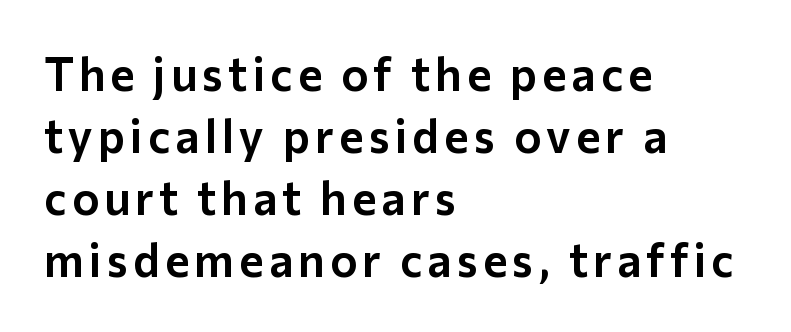
The image shows 46 px sans-serif type, upright; set left-aligned, normal line spacing (1.35x), not underlined; low stroke contrast and a medium x-height.
